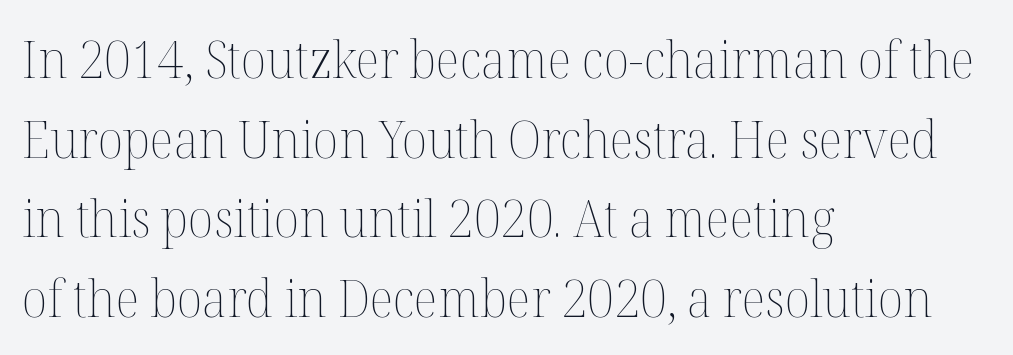
{"italic": "no", "bold": "no", "weight": "thin", "width": "normal", "stroke_contrast": "medium", "x_height": "medium", "monospaced": "no", "underline": "no", "align": "left", "line_spacing": "normal", "line_spacing_ratio": 1.53, "letter_spacing": "normal", "letter_spacing_em": 0.0, "glyph_px": 52}
